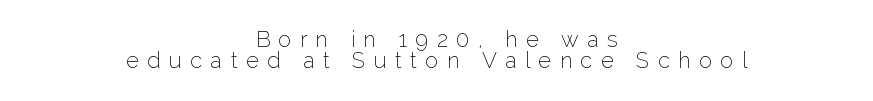
The space directly below the letters is spotless. Tracking here is generous; glyphs stand well apart from one another. The typeface has the unassuming heft of standard copy or less. One glance says dense: line gaps are narrower than usual.
